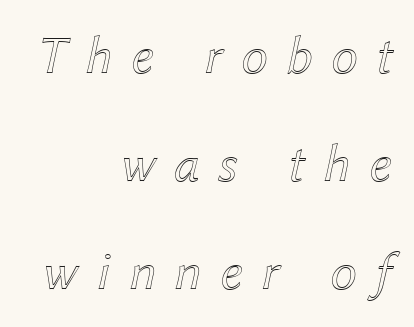
The image shows 54 px text type, italic (leaning right); set right-aligned, loose line spacing (2.0x), unusually wide letter spacing (+0.34 em), not underlined; a medium x-height.
